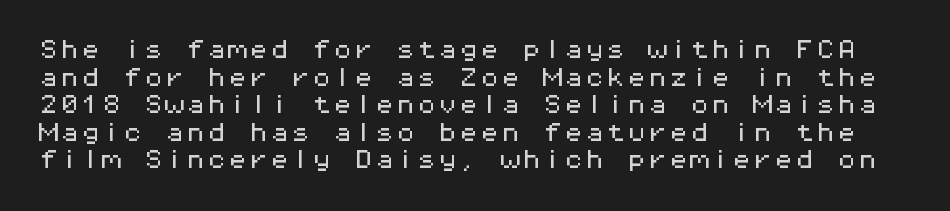
Q: Is the text italic (slanted)? A: No, it is upright.
Q: Is the text underlined? A: No.
Q: Is the spacing between letters normal or unusually wide? A: Normal.
Q: Is the spacing between lines tight, normal or loose? A: Normal.
